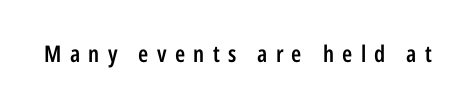
{"italic": "no", "bold": "semi", "underline": "no", "letter_spacing": "wide", "letter_spacing_em": 0.36, "glyph_px": 23}
